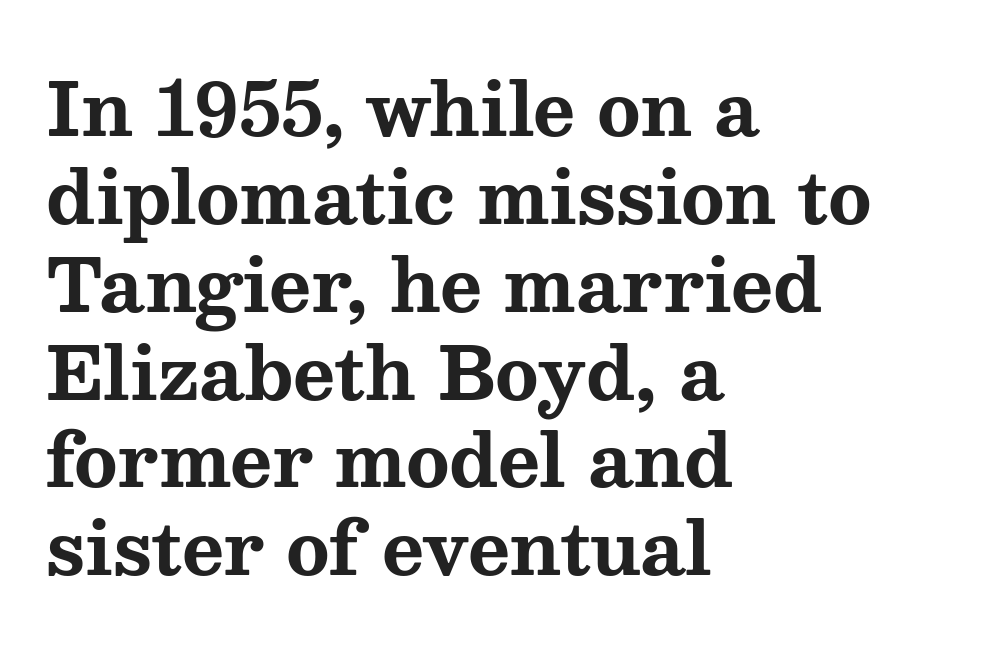
The image shows 72 px bold, wide serif type, upright; set left-aligned, line spacing 1.22x, normal letter spacing, not underlined; medium stroke contrast and a medium x-height.
